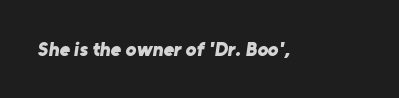
Q: Is the text bold? A: Yes.
Q: Is the text underlined? A: No.
Q: Is the spacing between letters normal or unusually wide? A: Normal.
